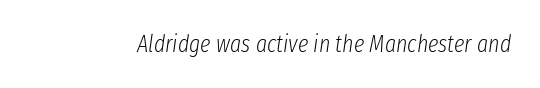
The image shows 24 px text type, italic (leaning right); set normal letter spacing, not underlined.
